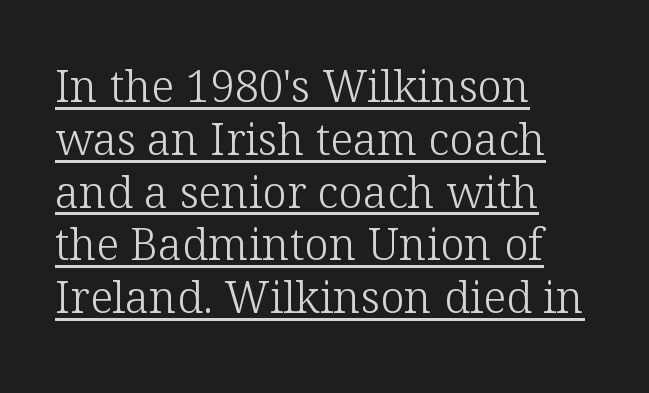
{"serif": "yes", "italic": "no", "bold": "no", "weight": "light", "width": "normal", "stroke_contrast": "low", "x_height": "medium", "monospaced": "no", "underline": "yes", "align": "left", "line_spacing_ratio": 1.2, "letter_spacing": "normal", "letter_spacing_em": 0.0, "glyph_px": 44}
